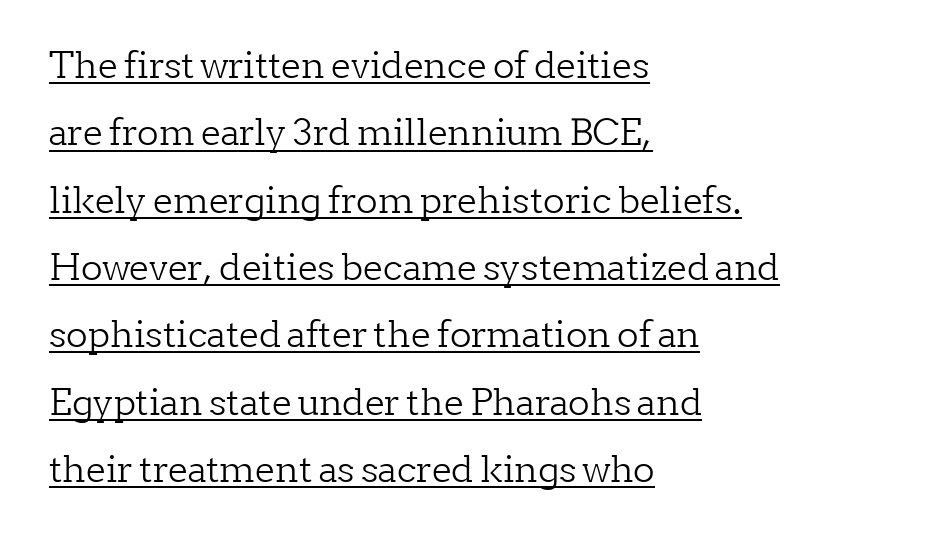
Ordinary non-slanted type is in use. In designer terms, the underline attribute is active on this setting. You could call the tracking neutral — neither tight nor loose. Does the copy run flush right? No — it runs flush left.
